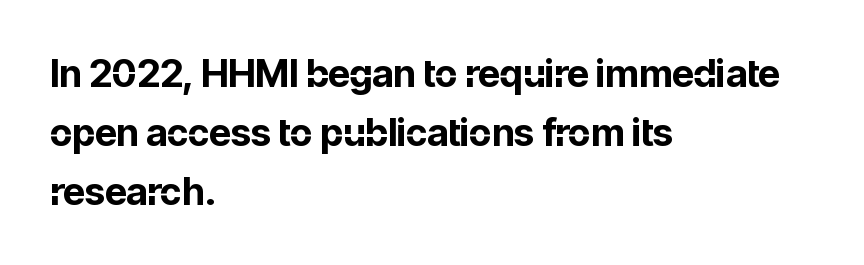
Q: Is the text bold? A: Yes.
Q: Is the text italic (slanted)? A: No, it is upright.
Q: Is the typeface a serif or a sans-serif typeface? A: Sans-serif.
Q: Is the text underlined? A: No.
Q: How is the paragraph aligned? A: Left-aligned.
Q: Is the spacing between letters normal or unusually wide? A: Normal.
Q: Is the spacing between lines tight, normal or loose? A: Normal.
Q: Width (condensed, normal, or wide)? A: Normal.
Q: Stroke contrast? A: Low.
Q: x-height? A: Medium.
Q: Monospaced? A: No.
